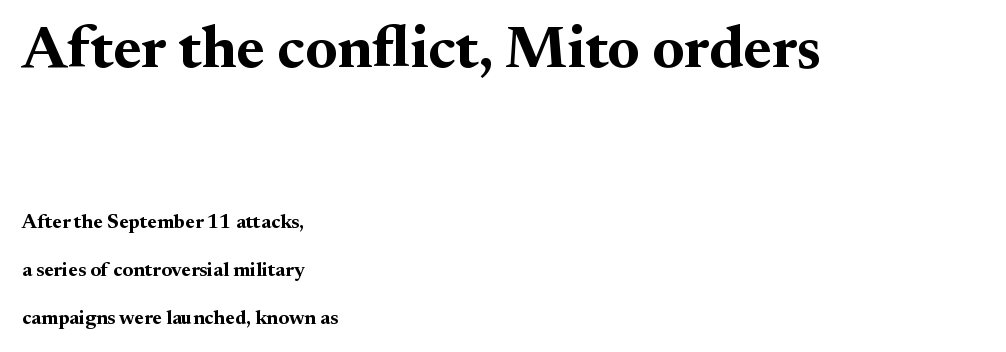
{"serif": "yes", "italic": "no", "bold": "yes", "weight": "bold", "width": "normal", "stroke_contrast": "medium", "x_height": "small", "monospaced": "no", "underline": "no", "align": "left", "line_spacing": "loose", "line_spacing_ratio": 2.39, "letter_spacing": "normal", "letter_spacing_em": 0.0, "larger_block": "first", "size_ratio": 3.0, "glyph_px": 60}
